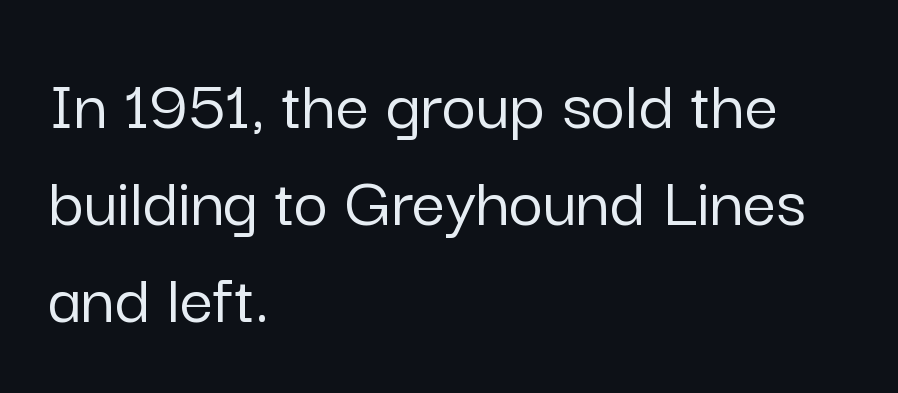
{"serif": "no", "italic": "no", "width": "normal", "stroke_contrast": "low", "x_height": "medium", "monospaced": "no", "underline": "no", "align": "left", "line_spacing": "normal", "line_spacing_ratio": 1.31, "letter_spacing": "normal", "letter_spacing_em": 0.0, "glyph_px": 74}
